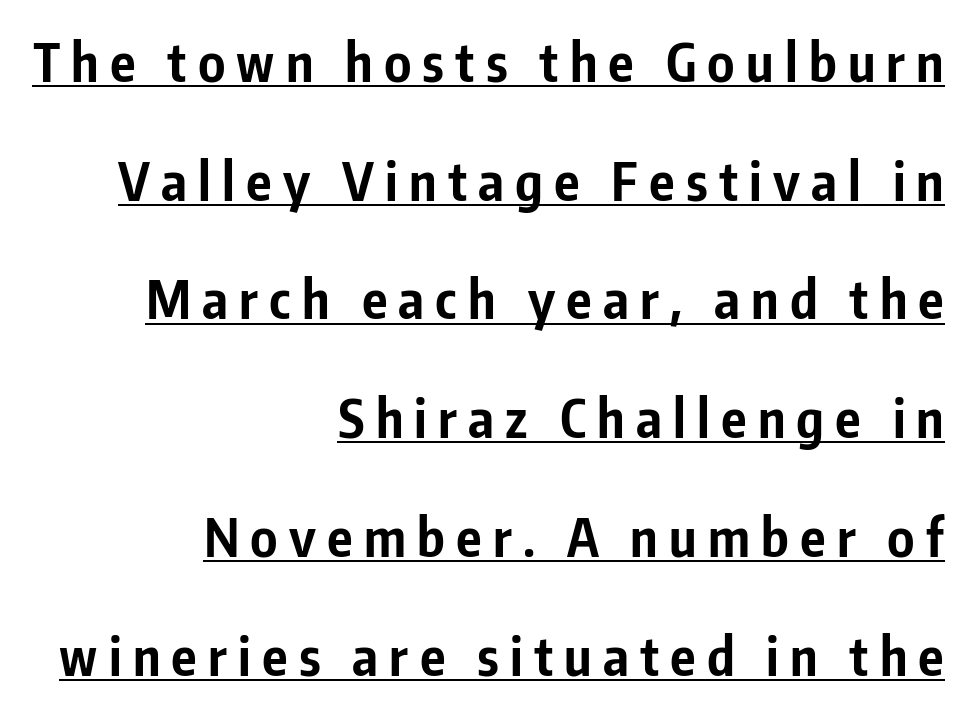
Grotesque or geometric, the face here clearly has no serifs. How heavy is the stroke? Heavy — this is a bold. Vertical spacing — loose. Underlined type. In CSS terms this would be text-align: right.
